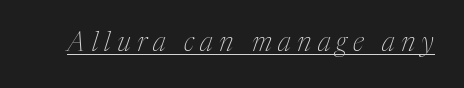
{"italic": "yes", "lean": "right", "slant_degrees": 17, "bold": "no", "underline": "yes", "letter_spacing": "wide", "letter_spacing_em": 0.23, "glyph_px": 27}
